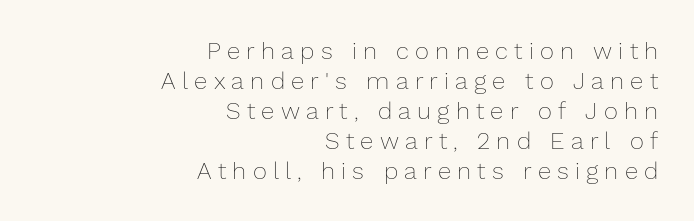
{"italic": "no", "bold": "no", "underline": "no", "align": "right", "line_spacing": "normal", "line_spacing_ratio": 1.25, "letter_spacing": "wide", "letter_spacing_em": 0.26, "glyph_px": 24}
